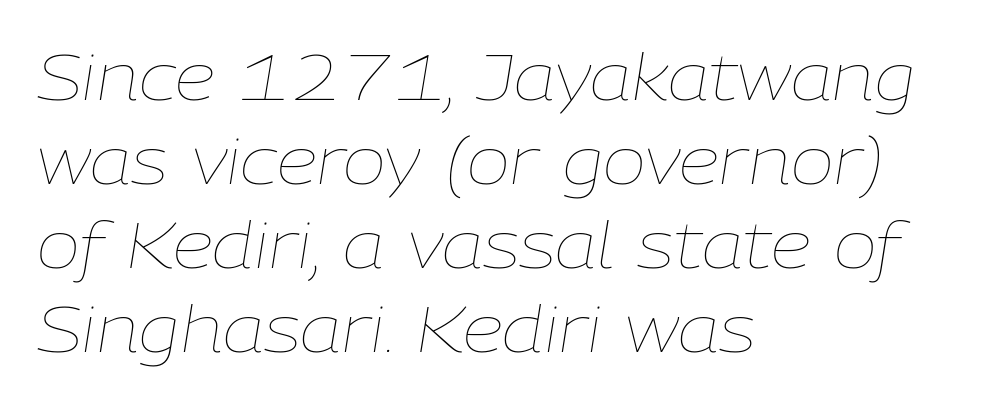
Q: Is the text bold? A: No.
Q: Is the text italic (slanted)? A: Yes, it leans right by about 9 degrees.
Q: Is the text underlined? A: No.
Q: How is the paragraph aligned? A: Left-aligned.
Q: Is the spacing between letters normal or unusually wide? A: Normal.
Q: Is the spacing between lines tight, normal or loose? A: Normal.
Q: Width (condensed, normal, or wide)? A: Normal.
Q: Stroke contrast? A: Low.
Q: x-height? A: Medium.
Q: Monospaced? A: No.
